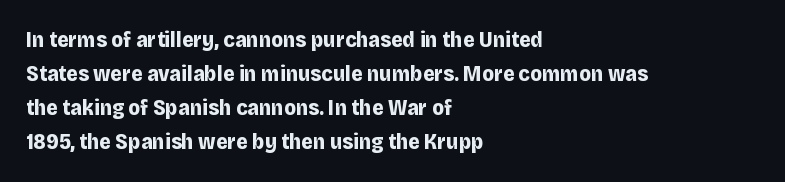
{"italic": "no", "bold": "yes", "underline": "no", "align": "left", "line_spacing": "normal", "line_spacing_ratio": 1.55, "letter_spacing": "normal", "letter_spacing_em": 0.0, "glyph_px": 22}
